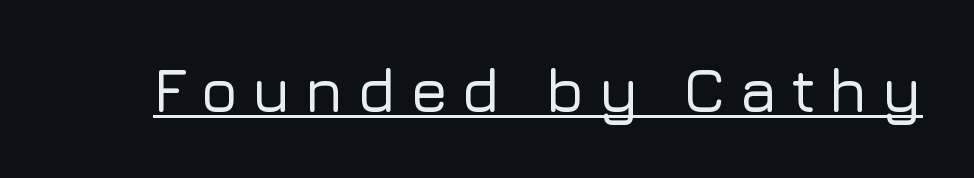
The image shows 62 px sans-serif type, upright; set unusually wide letter spacing (+0.21 em), underlined; low stroke contrast and a medium x-height.
